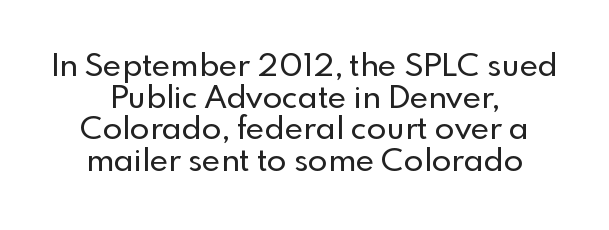
The passage shown is typeset with a sans-serif family. Italic? Not at all — the glyphs are vertical. In terms of letterspacing, this is plain default setting. Has an underline been added? It has not.
